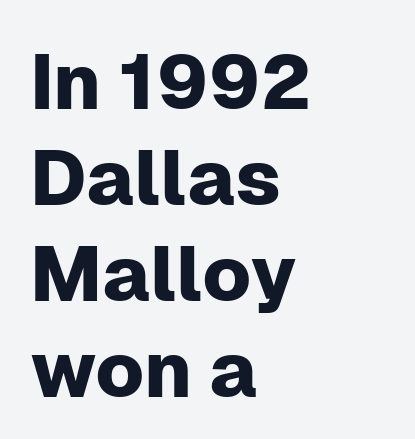
{"serif": "no", "italic": "no", "width": "normal", "stroke_contrast": "low", "x_height": "medium", "monospaced": "no", "underline": "no", "align": "left", "line_spacing_ratio": 1.23, "letter_spacing": "normal", "letter_spacing_em": 0.0, "glyph_px": 78}
